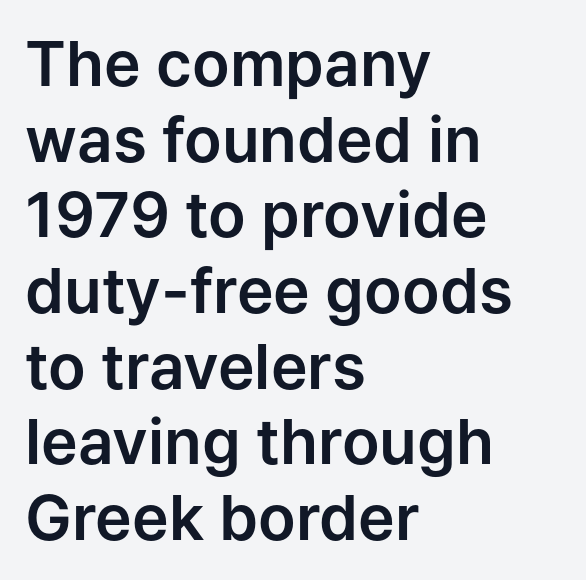
{"serif": "no", "italic": "no", "width": "normal", "stroke_contrast": "low", "x_height": "medium", "monospaced": "no", "underline": "no", "align": "left", "line_spacing_ratio": 1.22, "letter_spacing": "normal", "letter_spacing_em": 0.0, "glyph_px": 62}
